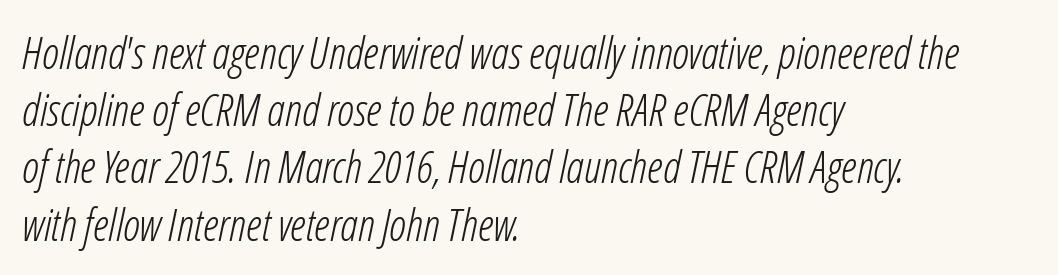
Q: Is the text bold? A: No.
Q: Is the text italic (slanted)? A: Yes, it leans right by about 12 degrees.
Q: Is the text underlined? A: No.
Q: How is the paragraph aligned? A: Left-aligned.
Q: Is the spacing between letters normal or unusually wide? A: Normal.
Q: Is the spacing between lines tight, normal or loose? A: Normal.
Q: Width (condensed, normal, or wide)? A: Condensed.
Q: Stroke contrast? A: Low.
Q: x-height? A: Medium.
Q: Monospaced? A: No.
